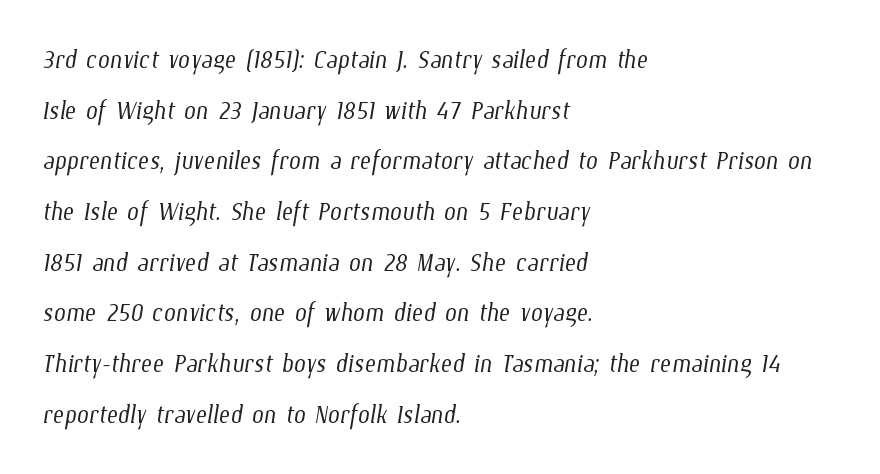
Q: Is the text bold? A: No.
Q: Is the text underlined? A: No.
Q: How is the paragraph aligned? A: Left-aligned.
Q: Is the spacing between letters normal or unusually wide? A: Normal.
Q: Is the spacing between lines tight, normal or loose? A: Normal.
Q: Width (condensed, normal, or wide)? A: Condensed.
Q: Stroke contrast? A: Low.
Q: x-height? A: Medium.
Q: Monospaced? A: No.
